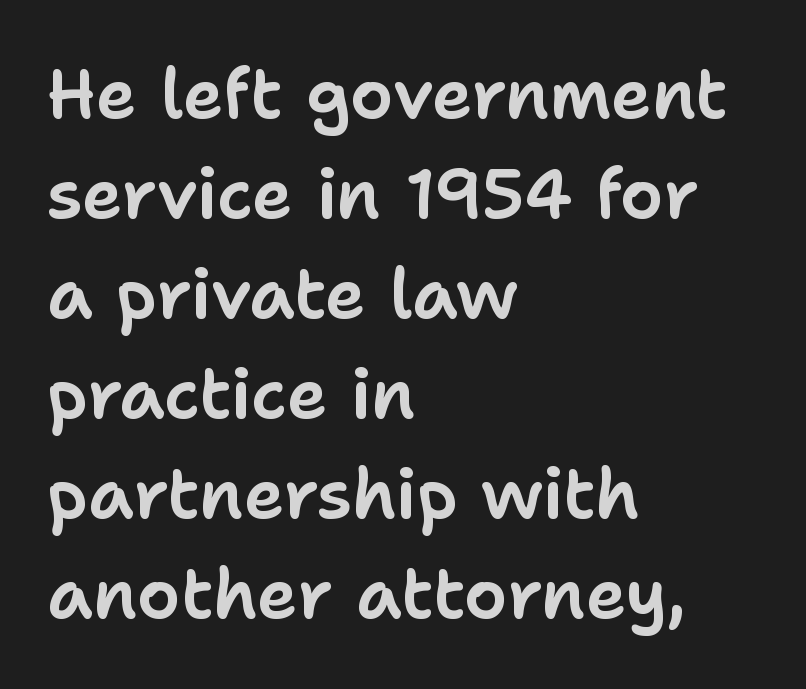
{"serif": "no", "italic": "no", "width": "normal", "stroke_contrast": "low", "x_height": "medium", "monospaced": "no", "underline": "no", "align": "left", "line_spacing": "normal", "line_spacing_ratio": 1.45, "letter_spacing": "normal", "letter_spacing_em": 0.0, "glyph_px": 69}
